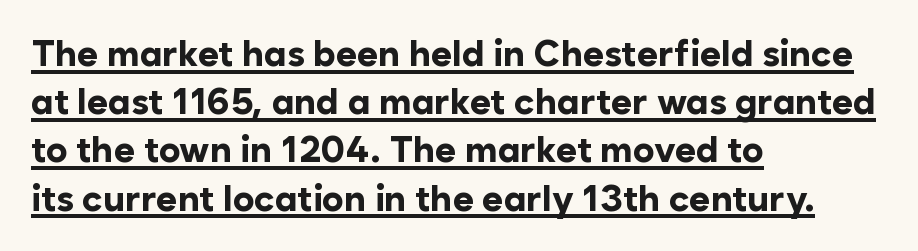
Like a heading marked for emphasis, these lines bear an underscore. A sans-serif font was chosen for this passage. Italic? Not at all — the glyphs are vertical. Layout note: lines flush left. This block has exactly the height ordinary leading produces. Compared with typical body copy, the letter spacing here is the same.
